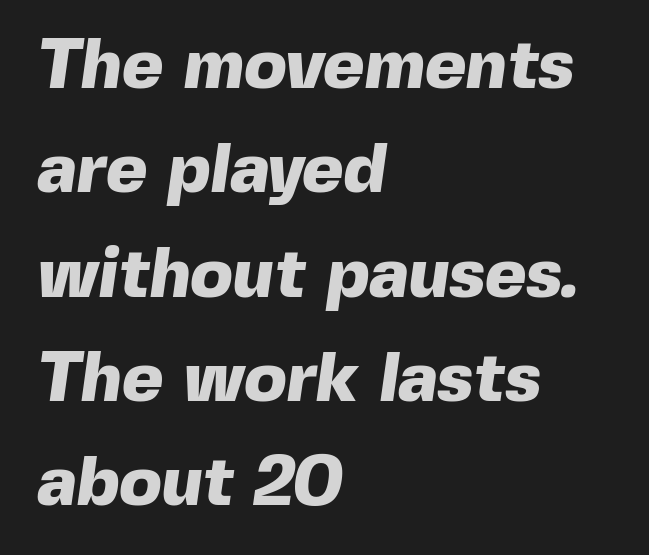
Q: Is the text bold? A: Yes.
Q: Is the typeface a serif or a sans-serif typeface? A: Sans-serif.
Q: Is the text underlined? A: No.
Q: How is the paragraph aligned? A: Left-aligned.
Q: Is the spacing between letters normal or unusually wide? A: Normal.
Q: Is the spacing between lines tight, normal or loose? A: Normal.
Q: Width (condensed, normal, or wide)? A: Normal.
Q: x-height? A: Medium.
Q: Monospaced? A: No.
